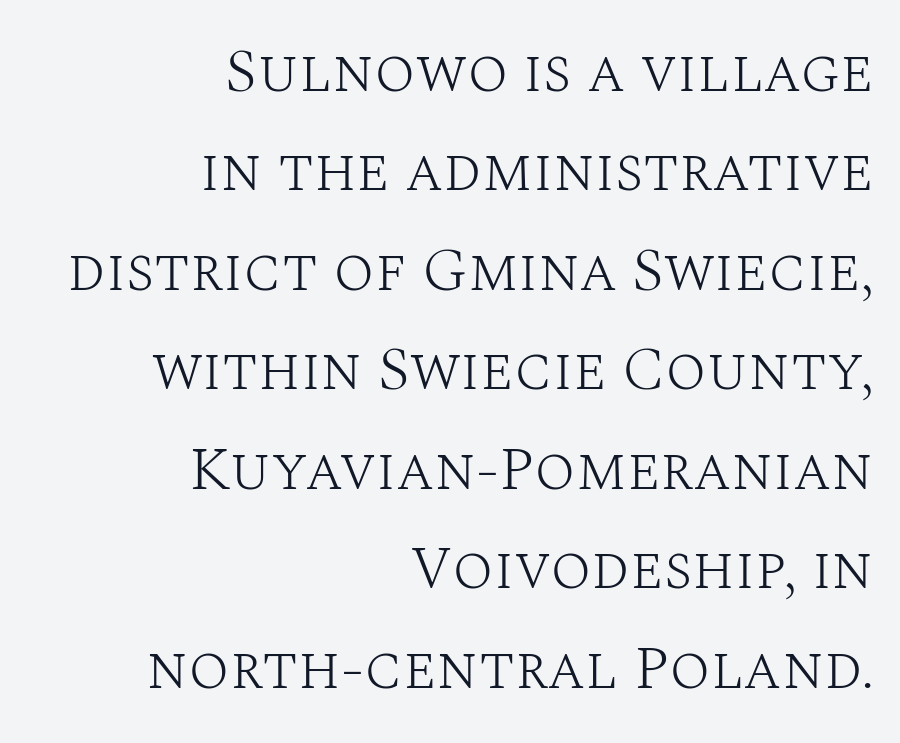
{"serif": "yes", "italic": "no", "bold": "no", "weight": "light", "width": "normal", "stroke_contrast": "medium", "x_height": "large", "monospaced": "no", "underline": "no", "align": "right", "line_spacing": "normal", "line_spacing_ratio": 1.63, "letter_spacing": "normal", "letter_spacing_em": 0.0, "glyph_px": 61}
